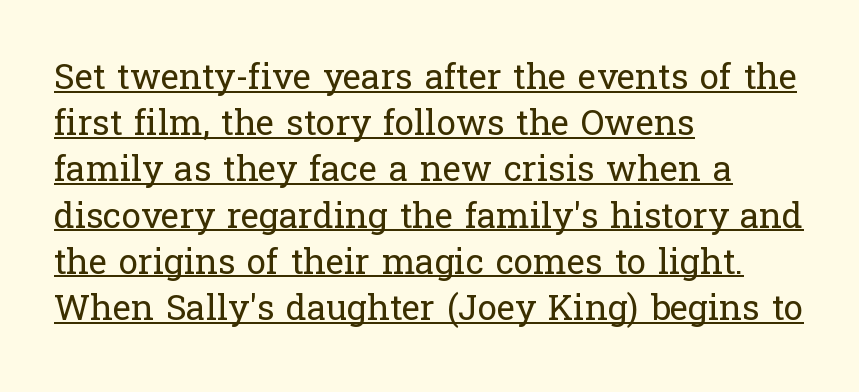
The image shows 35 px regular-weight serif type, upright; set left-aligned, normal line spacing (1.32x), normal letter spacing, underlined; low stroke contrast and a medium x-height.
